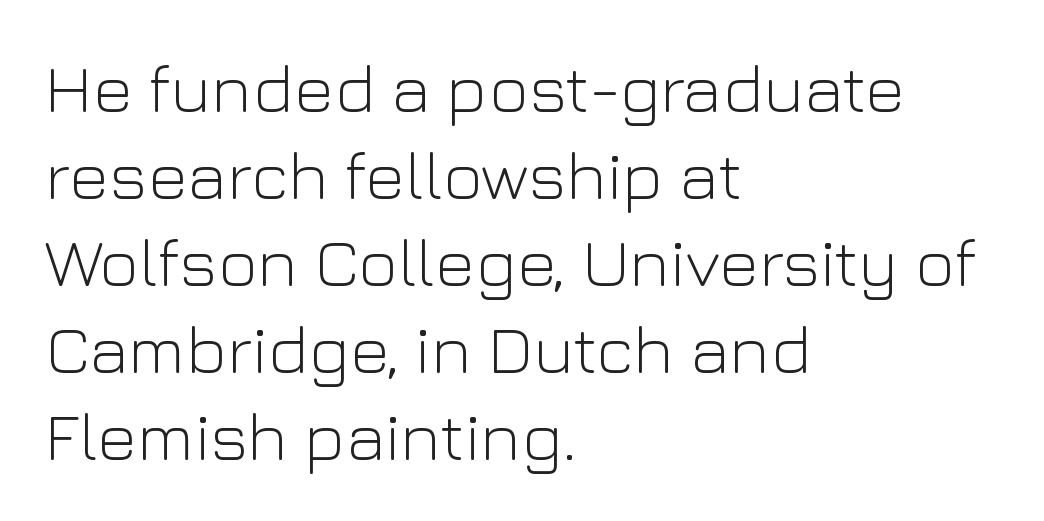
Q: Is the text bold? A: No.
Q: Is the text italic (slanted)? A: No, it is upright.
Q: Is the typeface a serif or a sans-serif typeface? A: Sans-serif.
Q: Is the text underlined? A: No.
Q: How is the paragraph aligned? A: Left-aligned.
Q: Is the spacing between letters normal or unusually wide? A: Normal.
Q: Is the spacing between lines tight, normal or loose? A: Normal.
Q: Width (condensed, normal, or wide)? A: Normal.
Q: Stroke contrast? A: Low.
Q: x-height? A: Medium.
Q: Monospaced? A: No.
